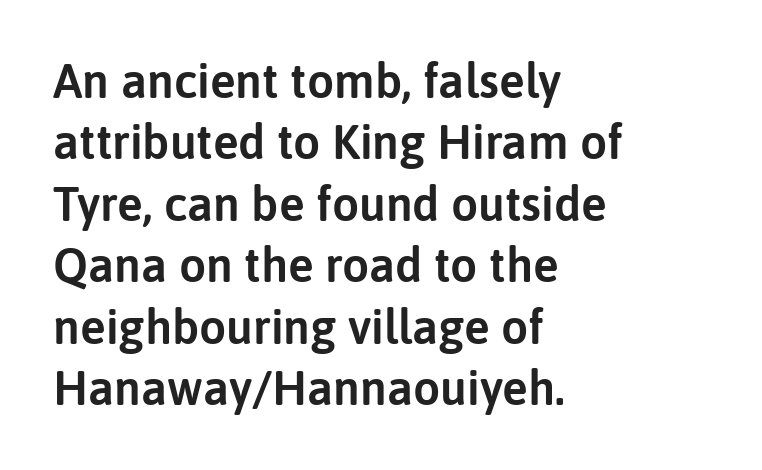
This sample uses a sans-serif face. Reading down the column, the eye jumps a familiar distance to each next line. Descender tails drop into unmarked territory. The horizontal fit of the characters is conventional and even. The paragraph has a hard left edge and a soft right edge.
